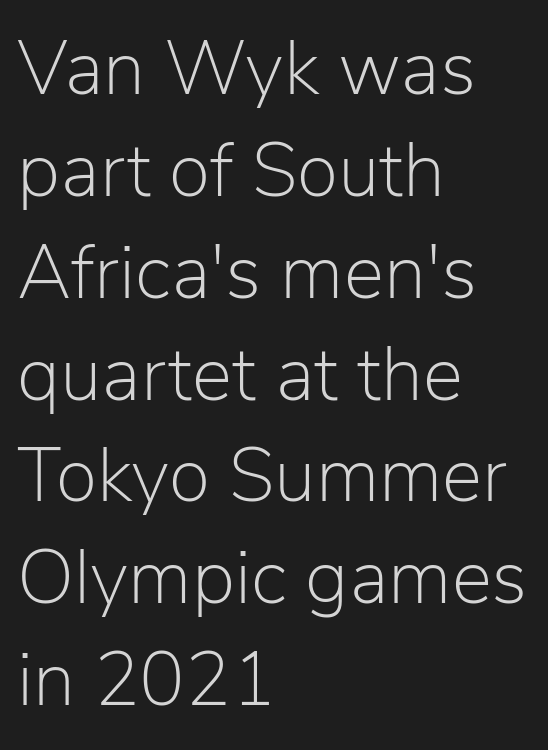
The image shows 76 px light sans-serif type, upright; set left-aligned, normal line spacing (1.34x), normal letter spacing, not underlined; low stroke contrast and a medium x-height.
